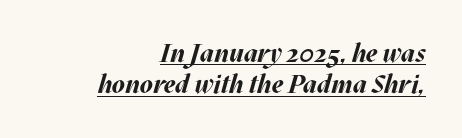
Q: Is the text bold? A: Yes.
Q: Is the text italic (slanted)? A: Yes, it leans right by about 17 degrees.
Q: Is the text underlined? A: Yes.
Q: How is the paragraph aligned? A: Right-aligned.
Q: Is the spacing between letters normal or unusually wide? A: Normal.
